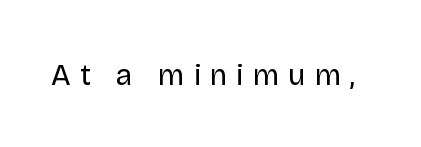
The passage shown is typed in a proportional face where columns would drift. Letterform terminals end flat and unadorned throughout the passage. Upright lettering throughout. There is plenty of visible air inserted between adjacent glyphs. The letterforms sit at book weight or below.
